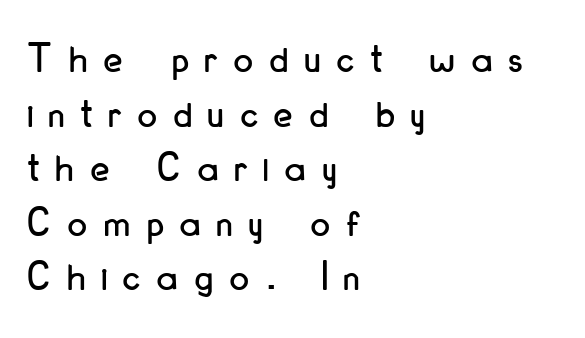
{"serif": "no", "italic": "no", "width": "condensed", "stroke_contrast": "low", "x_height": "small", "monospaced": "no", "underline": "no", "align": "left", "line_spacing": "normal", "line_spacing_ratio": 1.27, "letter_spacing": "wide", "letter_spacing_em": 0.38, "glyph_px": 43}
